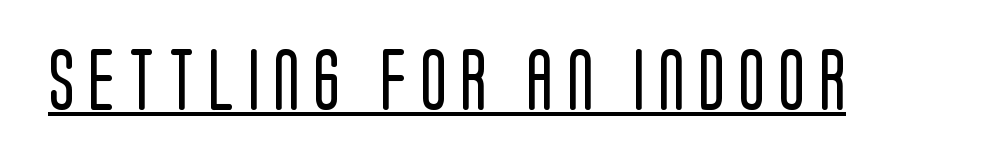
Each stroke keeps to a modest, everyday thickness or less. The horizontal fit of the characters is loose and conspicuously gappy. The passage shown is typeset with a sans-serif family. Italic: no, the glyphs are upright roman. The rendered words wear a rule along their underside. The face used here is proportionally spaced, like ordinary book or web type.
